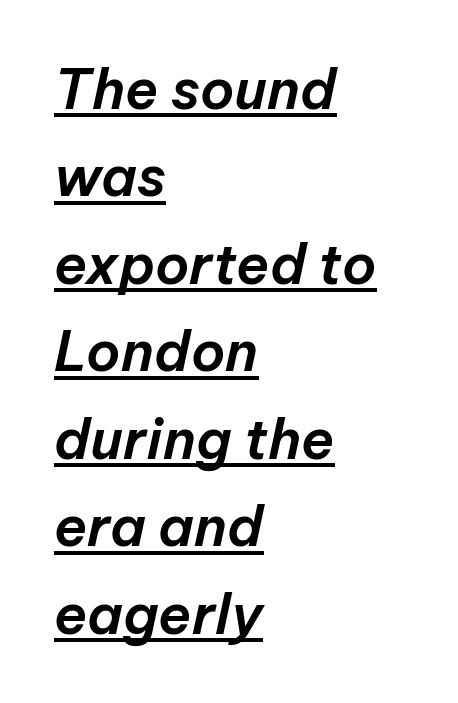
{"italic": "yes", "lean": "right", "slant_degrees": 12, "width": "normal", "stroke_contrast": "low", "x_height": "medium", "monospaced": "no", "underline": "yes", "align": "left", "line_spacing": "normal", "line_spacing_ratio": 1.59, "letter_spacing": "normal", "letter_spacing_em": 0.0, "glyph_px": 55}
